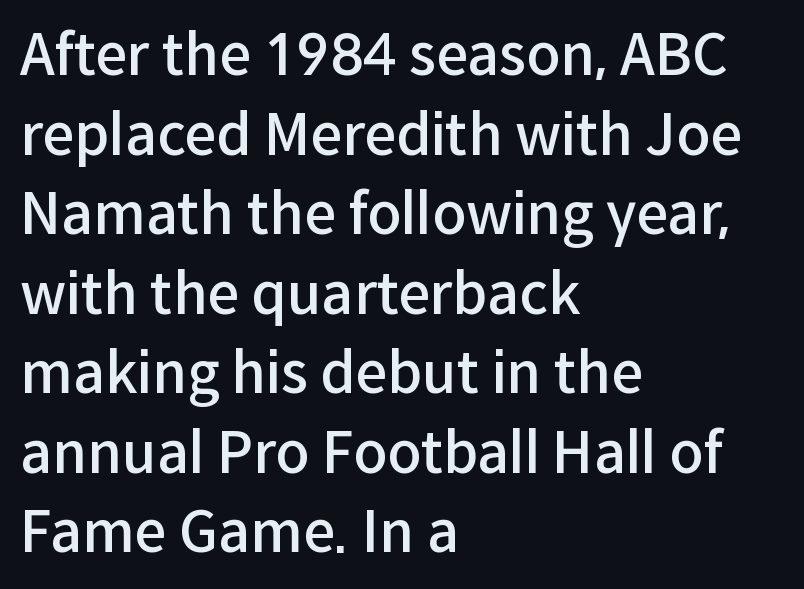
The image shows 56 px semibold sans-serif type, upright; set left-aligned, normal line spacing (1.42x), normal letter spacing, not underlined; low stroke contrast and a medium x-height.
